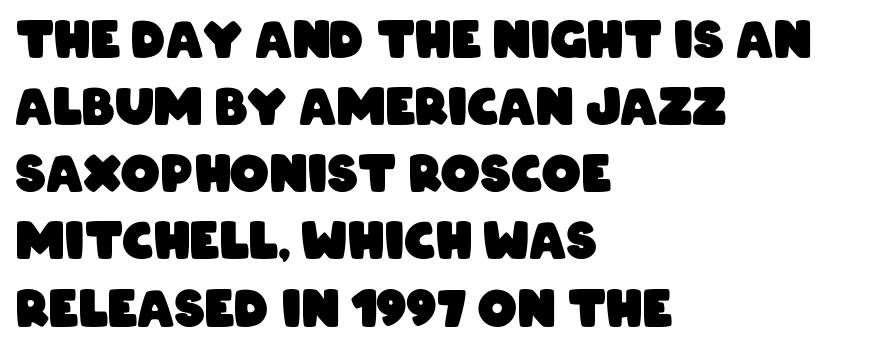
The rendering uses natural spacing where letterforms have individual widths. Quick note: underline off. The line texture is even and compact thanks to regular tracking. The leading is moderate, giving the passage an even texture. Each line starts at the same left margin while the right side varies. You'd pick this weight for a headline — it's a proper bold.
